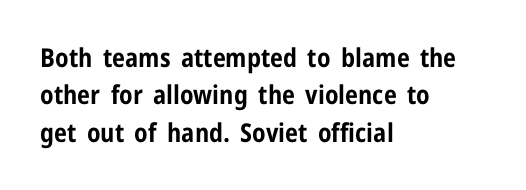
Q: Is the text bold? A: Yes.
Q: Is the text italic (slanted)? A: No, it is upright.
Q: Is the text underlined? A: No.
Q: How is the paragraph aligned? A: Left-aligned.
Q: Is the spacing between letters normal or unusually wide? A: Normal.
Q: Is the spacing between lines tight, normal or loose? A: Normal.
